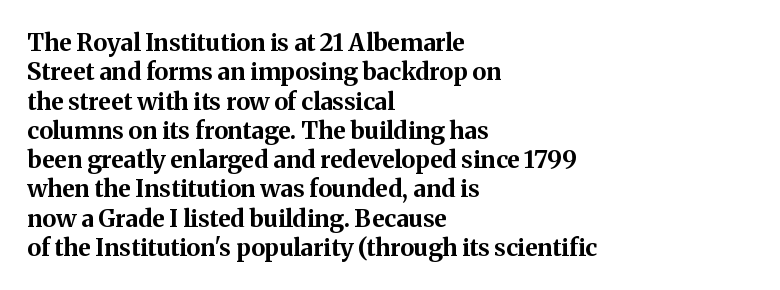
Check the space under the baseline: it is left empty. Words appear dense and cohesive because spacing is normal. Summary of weight: heavy, a full bold. Caption: multi-line text, flush left, ragged right.
